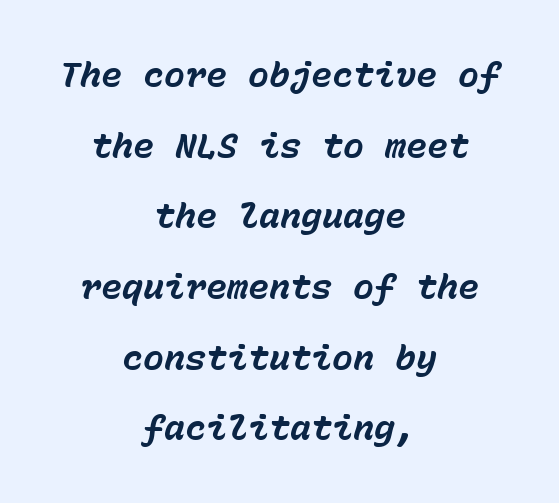
Compared with ordinary roman type, these characters are visibly tilted. Underline: absent. The setting favours the middle, as headings and verse often do. Weight check: bold — yes, fully. This sample uses plain, unmodified letter spacing.
